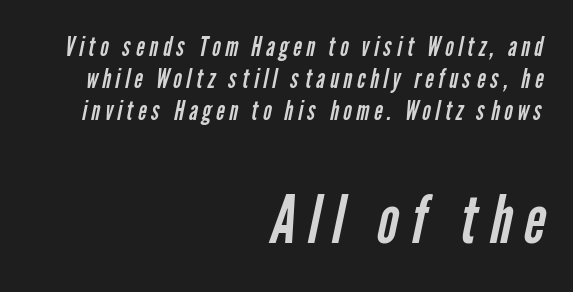
The typeface has the unassuming heft of standard copy or less. Horizontally, the lines are justified to the trailing edge only. Think of a printed novel: that variable character pitch is what you see here. Anything drawn beneath the words? Only blank space. Nope, no serifs anywhere on these letters. If you squint, the bottom block still reads clearly — it's the larger of the two.
